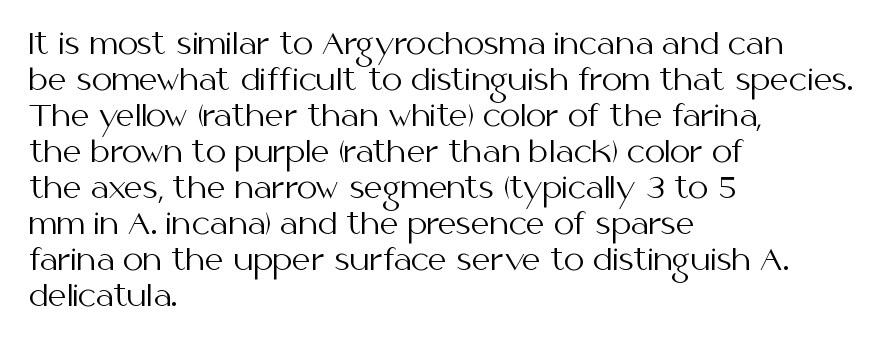
{"serif": "no", "italic": "no", "bold": "no", "weight": "regular", "width": "normal", "stroke_contrast": "medium", "x_height": "medium", "monospaced": "no", "underline": "no", "align": "left", "line_spacing_ratio": 1.24, "letter_spacing": "normal", "letter_spacing_em": 0.0, "glyph_px": 29}
